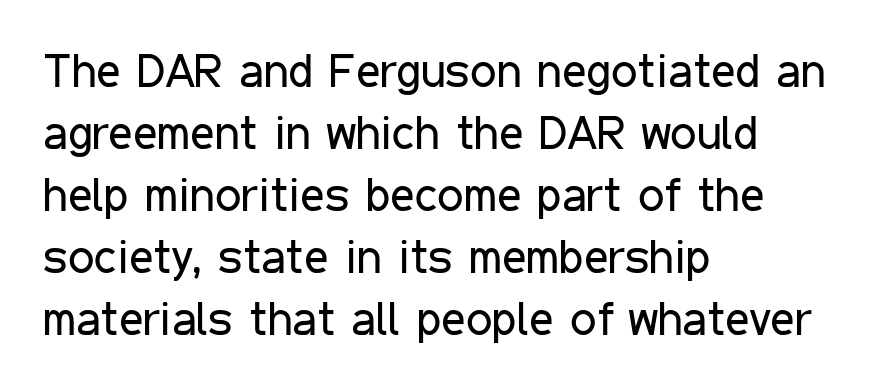
{"serif": "no", "italic": "no", "bold": "no", "weight": "regular", "width": "condensed", "stroke_contrast": "low", "x_height": "medium", "monospaced": "no", "underline": "no", "align": "left", "line_spacing": "normal", "line_spacing_ratio": 1.32, "letter_spacing": "normal", "letter_spacing_em": 0.0, "glyph_px": 47}
